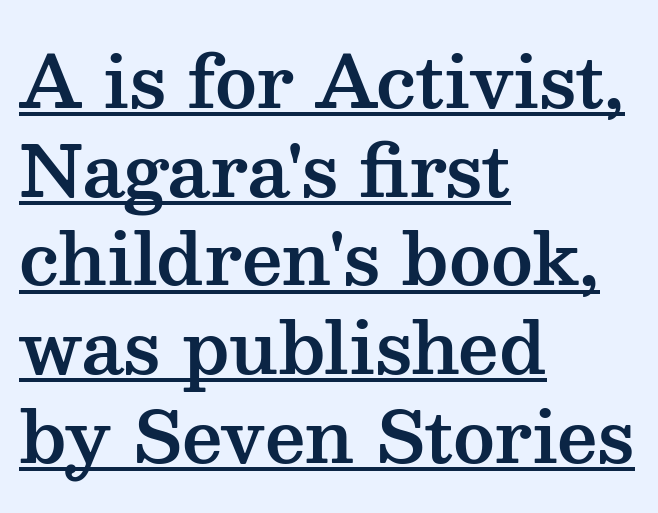
Q: Is the text italic (slanted)? A: No, it is upright.
Q: Is the typeface a serif or a sans-serif typeface? A: Serif.
Q: Is the text underlined? A: Yes.
Q: How is the paragraph aligned? A: Left-aligned.
Q: Is the spacing between letters normal or unusually wide? A: Normal.
Q: Is the spacing between lines tight, normal or loose? A: Normal.
Q: Width (condensed, normal, or wide)? A: Wide.
Q: Stroke contrast? A: Medium.
Q: x-height? A: Medium.
Q: Monospaced? A: No.
